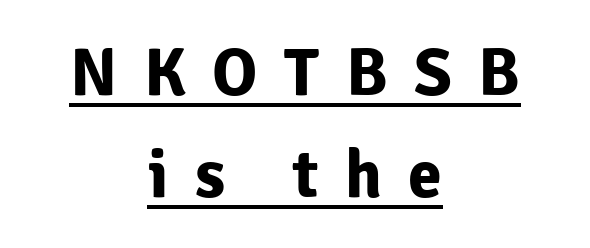
The image shows 68 px bold sans-serif type, upright; set centered, normal line spacing (1.5x), unusually wide letter spacing (+0.39 em), underlined; low stroke contrast and a medium x-height.
